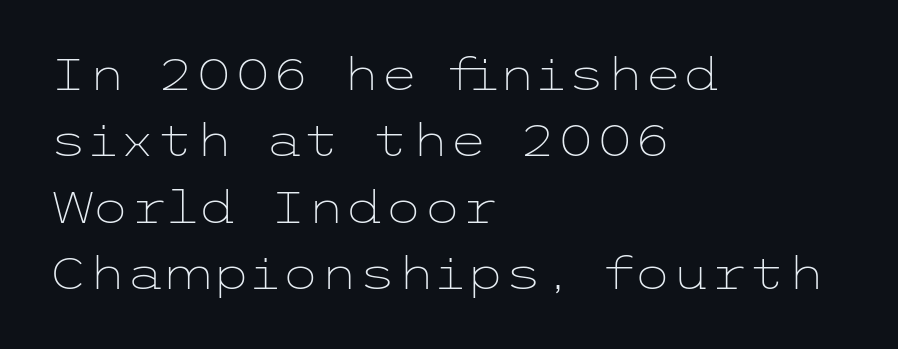
Is the block centered? No — it sits flush against the left margin. Beneath every word, the page is bare. Italic: no, the glyphs are upright roman. The passage shown stacks its lines at a standard gap. The rendering keeps characters at their native spacing.
